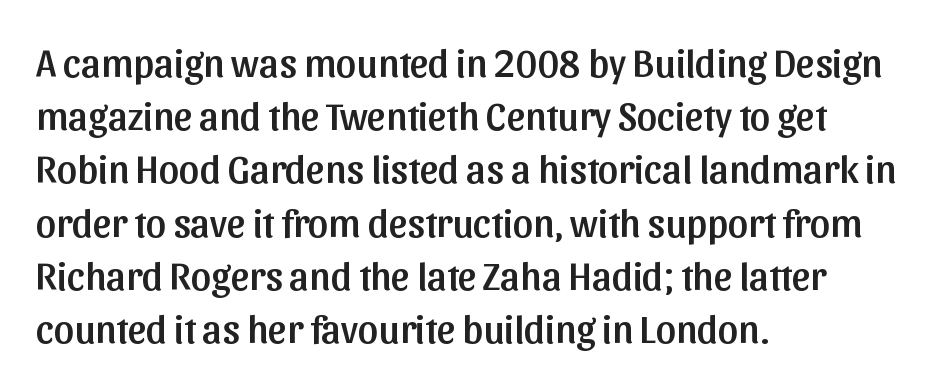
Words appear dense and cohesive because spacing is normal. Beneath every word, the page is bare. This is the regular roman posture of the typeface. A student would call this left alignment; a typographer would say flush left, rag right. Note: no serifs on the glyphs. Varying glyph widths throughout — classic text-font behaviour.
